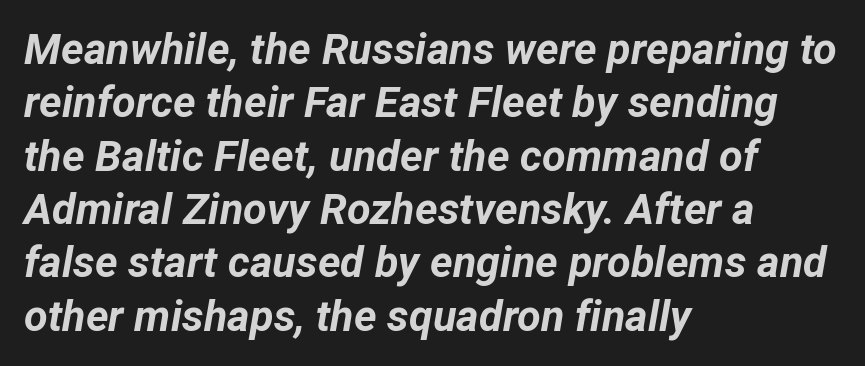
The image shows 43 px bold type, italic (leaning right); set left-aligned, line spacing 1.24x, normal letter spacing, not underlined; low stroke contrast and a medium x-height.
